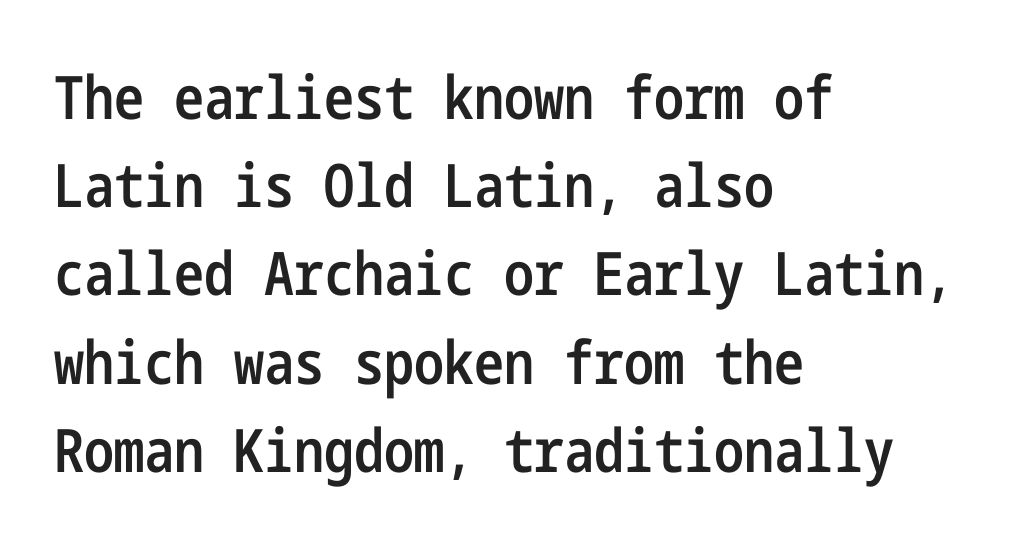
The image shows 60 px semibold, condensed sans-serif type, upright; set left-aligned, normal line spacing (1.47x), normal letter spacing, not underlined; low stroke contrast and a medium x-height.
